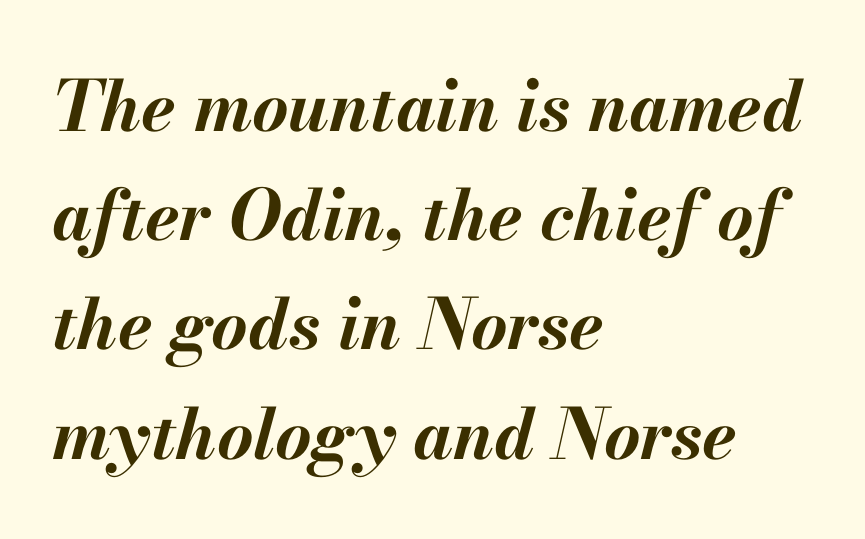
The image shows 70 px bold type, italic (leaning right); set left-aligned, normal line spacing (1.56x), normal letter spacing, not underlined; medium stroke contrast and a small x-height.
